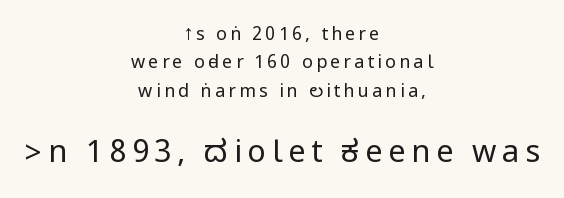
The typeface chosen for these lines omits serifs. Beneath every word, the page is bare. Ascenders rise straight up at ninety degrees. The rendering enlarges the type as you move from the upper chunk to the lower. Think standard paragraph weight, or any step lighter than that. Compared with a flush-left layout, this one balances lines on the center instead.
